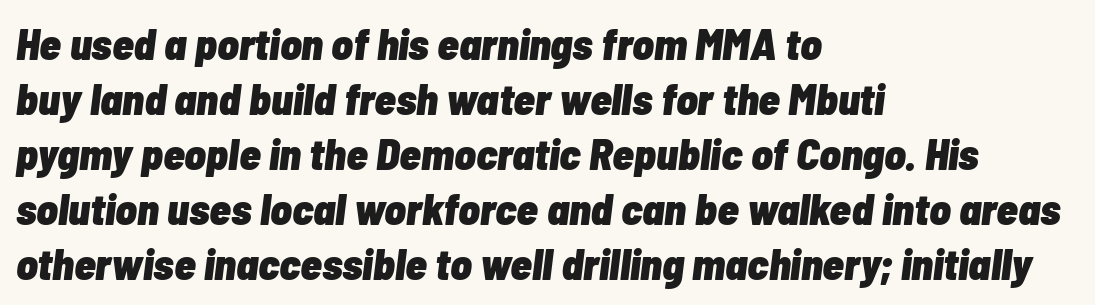
The image shows 44 px heavy, condensed type, italic (leaning right); set left-aligned, normal line spacing (1.25x), normal letter spacing, not underlined; low stroke contrast and a medium x-height.
